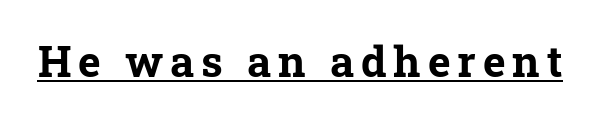
Q: Is the text bold? A: Yes.
Q: Is the typeface a serif or a sans-serif typeface? A: Serif.
Q: Is the text underlined? A: Yes.
Q: Width (condensed, normal, or wide)? A: Normal.
Q: Stroke contrast? A: Low.
Q: x-height? A: Medium.
Q: Monospaced? A: No.
